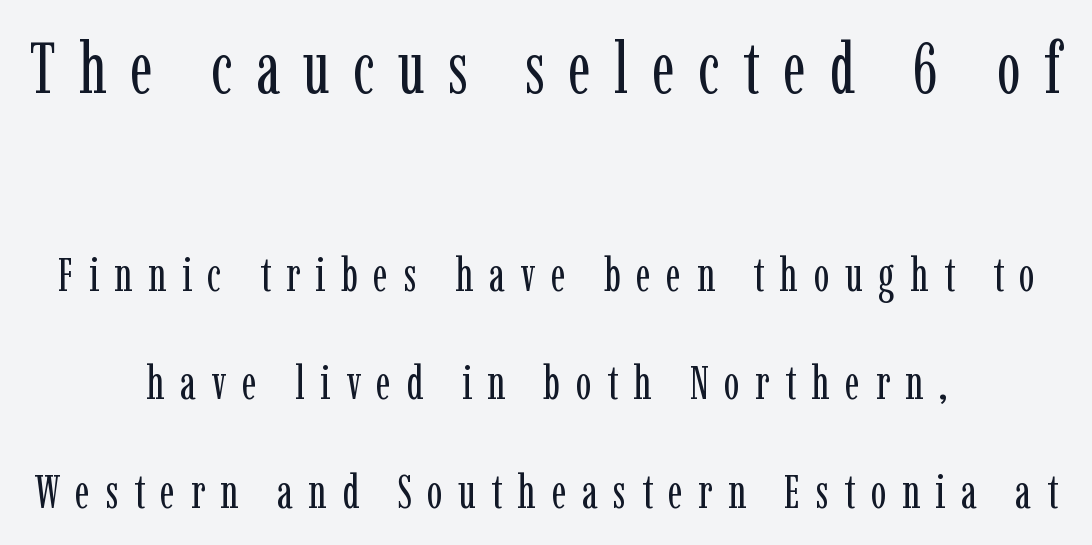
These lines are rendered in a variable-pitch font. Glance below the letters and you will spot only blank space. Visually, the top section dominates because its glyphs are scaled up. Characters remain perfectly vertical along every line. Compared with typical body copy, the letter spacing here is much looser. Teacher's note: observe the equal gaps on both sides — that is centered alignment.
